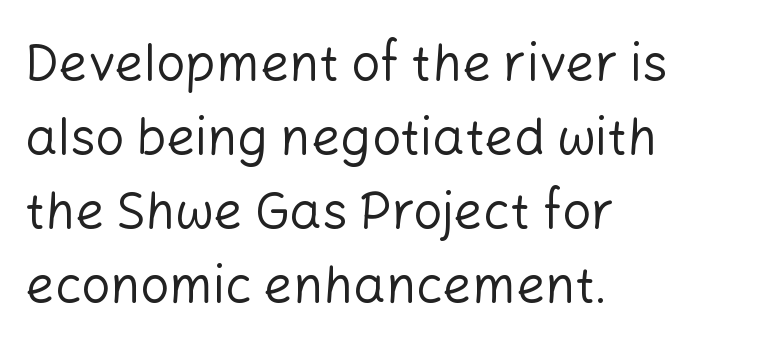
{"serif": "no", "italic": "no", "bold": "no", "weight": "regular", "width": "normal", "stroke_contrast": "low", "x_height": "medium", "monospaced": "no", "underline": "no", "align": "left", "line_spacing": "normal", "line_spacing_ratio": 1.45, "letter_spacing": "normal", "letter_spacing_em": 0.0, "glyph_px": 51}
